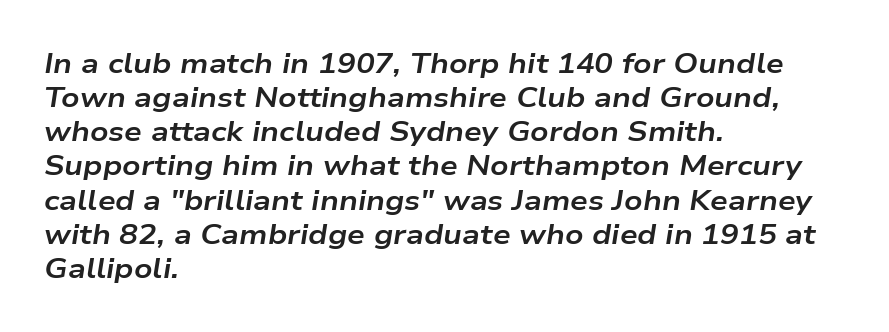
The image shows 28 px bold, wide type, italic (leaning right); set left-aligned, line spacing 1.22x, normal letter spacing, not underlined; low stroke contrast and a medium x-height.
